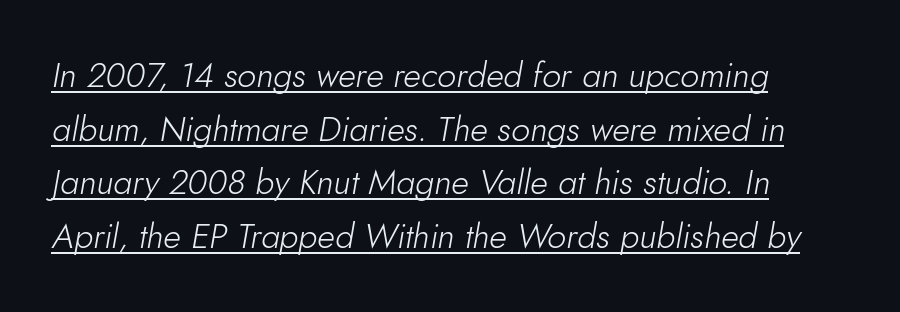
The image shows 34 px light type, italic (leaning right); set left-aligned, normal line spacing (1.58x), normal letter spacing, underlined; low stroke contrast and a small x-height.
